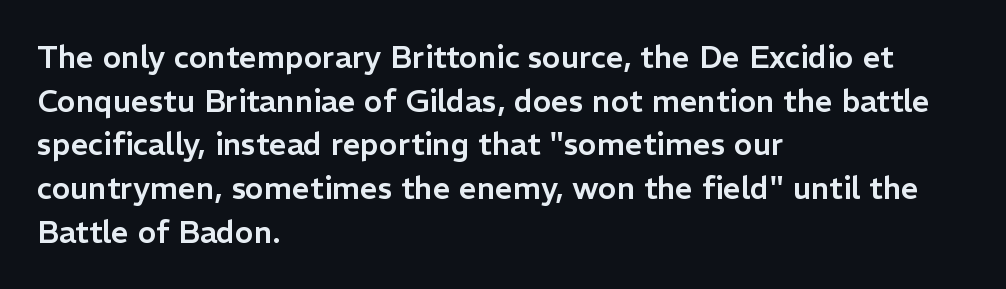
A typesetter would call this leading conventional body-copy spacing. The gaps between neighbouring characters are ordinary and unremarkable. Teacher's note: observe the even left margin — that is flush-left alignment. The passage shown is typed in a proportional face where columns would drift.
